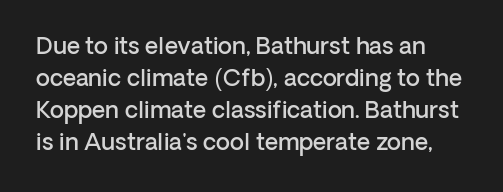
Q: Is the text bold? A: Semi-bold.
Q: Is the text italic (slanted)? A: No, it is upright.
Q: Is the text underlined? A: No.
Q: Is the spacing between letters normal or unusually wide? A: Normal.
Q: Is the spacing between lines tight, normal or loose? A: Normal.
